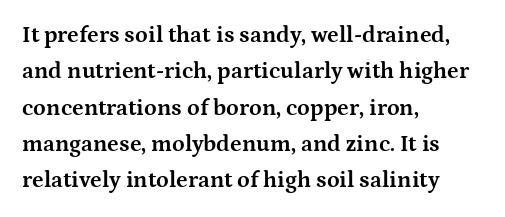
The image shows 23 px bold type, upright; set left-aligned, normal line spacing (1.58x), normal letter spacing, not underlined.
